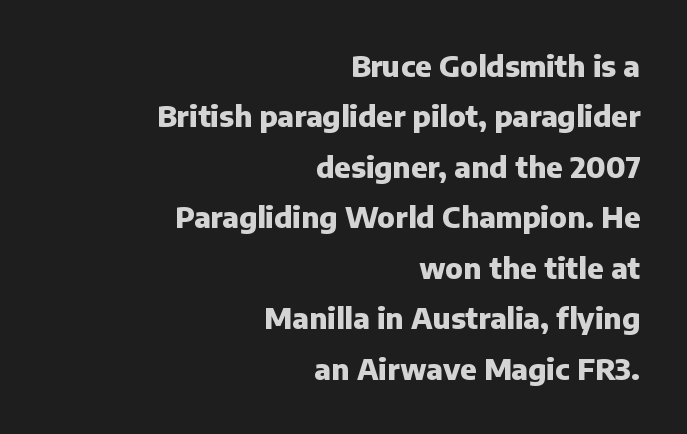
Caption: multi-line text, flush right, ragged left. Each glyph is drawn with heavy, bold strokes. The lettering holds an erect, upright posture throughout. No word sits above an underline.
